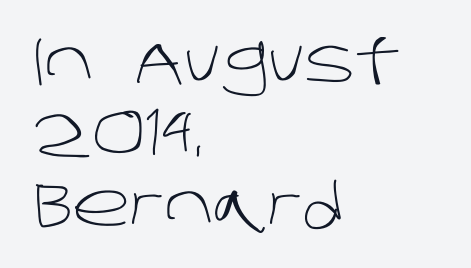
Q: Is the text bold? A: No.
Q: Is the typeface a serif or a sans-serif typeface? A: Sans-serif.
Q: Is the text underlined? A: No.
Q: How is the paragraph aligned? A: Left-aligned.
Q: Is the spacing between letters normal or unusually wide? A: Normal.
Q: Width (condensed, normal, or wide)? A: Normal.
Q: Stroke contrast? A: Low.
Q: x-height? A: Large.
Q: Monospaced? A: No.
